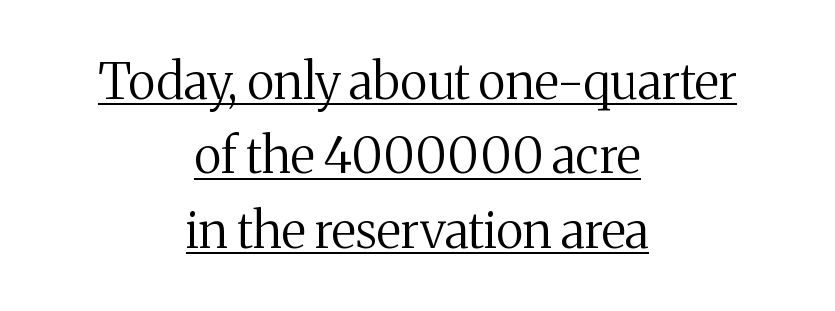
Compared with typical paragraphs, the rows here are spaced about the same. Each letter keeps its own natural width here, so spacing adapts to shape. Counters stay open thanks to moderate or lighter strokes. The specimen includes a rule beneath the text block's lines.
